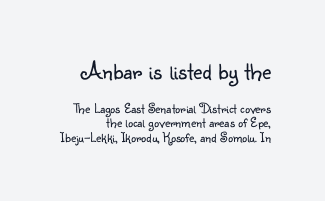
The image shows 25 px text type, upright; set tight line spacing (1.01x), normal letter spacing, not underlined; the first (top) block is 1.79x larger.
